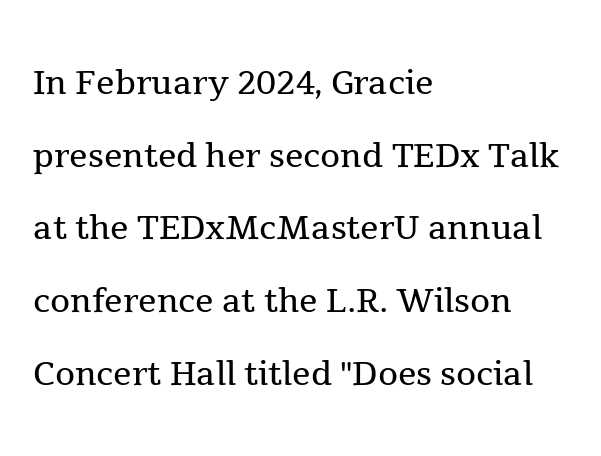
Q: Is the text bold? A: No.
Q: Is the text italic (slanted)? A: No, it is upright.
Q: Is the typeface a serif or a sans-serif typeface? A: Serif.
Q: Is the text underlined? A: No.
Q: How is the paragraph aligned? A: Left-aligned.
Q: Is the spacing between letters normal or unusually wide? A: Normal.
Q: Is the spacing between lines tight, normal or loose? A: Normal.
Q: Width (condensed, normal, or wide)? A: Normal.
Q: x-height? A: Medium.
Q: Monospaced? A: No.
